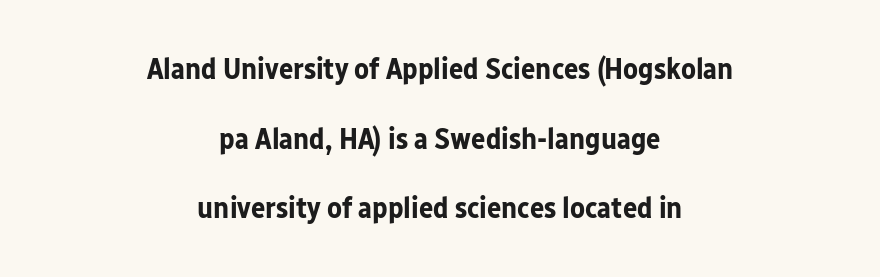
Q: Is the text bold? A: Yes.
Q: Is the text italic (slanted)? A: No, it is upright.
Q: Is the typeface a serif or a sans-serif typeface? A: Sans-serif.
Q: Is the text underlined? A: No.
Q: How is the paragraph aligned? A: Centered.
Q: Is the spacing between letters normal or unusually wide? A: Normal.
Q: Is the spacing between lines tight, normal or loose? A: Loose.
Q: Width (condensed, normal, or wide)? A: Normal.
Q: Stroke contrast? A: Low.
Q: x-height? A: Medium.
Q: Monospaced? A: No.
